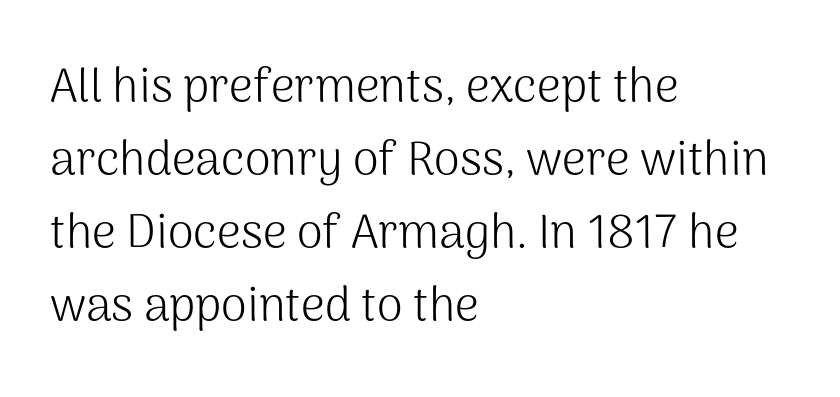
{"serif": "no", "italic": "no", "bold": "no", "weight": "light", "width": "normal", "stroke_contrast": "medium", "x_height": "medium", "monospaced": "no", "underline": "no", "align": "left", "line_spacing": "normal", "line_spacing_ratio": 1.55, "letter_spacing": "normal", "letter_spacing_em": 0.0, "glyph_px": 47}
